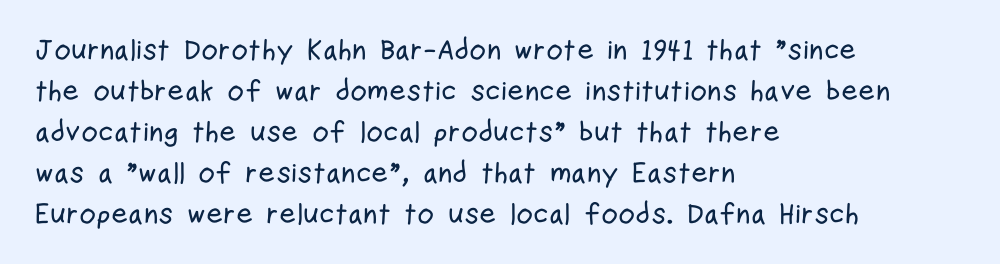
The face used here is proportionally spaced, like ordinary book or web type. The passage shown is not underscored anywhere. Nobody touched the tracking dial on this one. Examine the stroke ends and you'll find no serifs. These lines sit exactly where default settings would place them.
